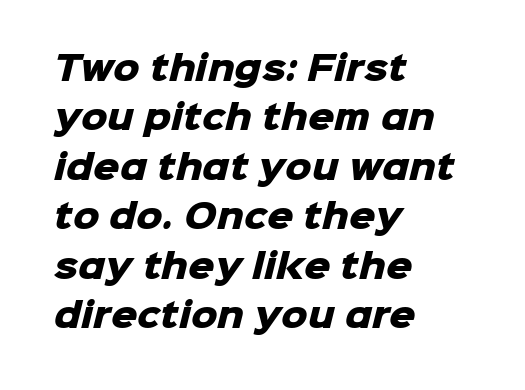
The image shows 33 px heavy sans-serif type; set left-aligned, normal line spacing (1.5x), normal letter spacing, not underlined; low stroke contrast and a medium x-height.
